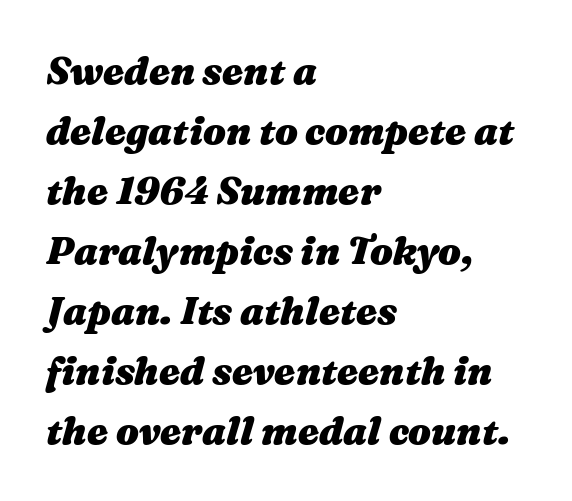
{"italic": "yes", "lean": "right", "slant_degrees": 16, "bold": "yes", "weight": "heavy", "width": "wide", "stroke_contrast": "medium", "x_height": "medium", "monospaced": "no", "underline": "no", "align": "left", "line_spacing": "normal", "line_spacing_ratio": 1.58, "letter_spacing": "normal", "letter_spacing_em": 0.0, "glyph_px": 38}
